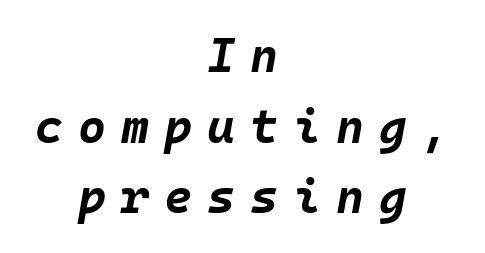
Q: Is the text bold? A: Yes.
Q: Is the text italic (slanted)? A: Yes, it leans right by about 10 degrees.
Q: Is the text underlined? A: No.
Q: How is the paragraph aligned? A: Centered.
Q: Is the spacing between letters normal or unusually wide? A: Unusually wide.
Q: Is the spacing between lines tight, normal or loose? A: Normal.
Q: Width (condensed, normal, or wide)? A: Normal.
Q: Stroke contrast? A: Low.
Q: x-height? A: Large.
Q: Monospaced? A: Yes.
